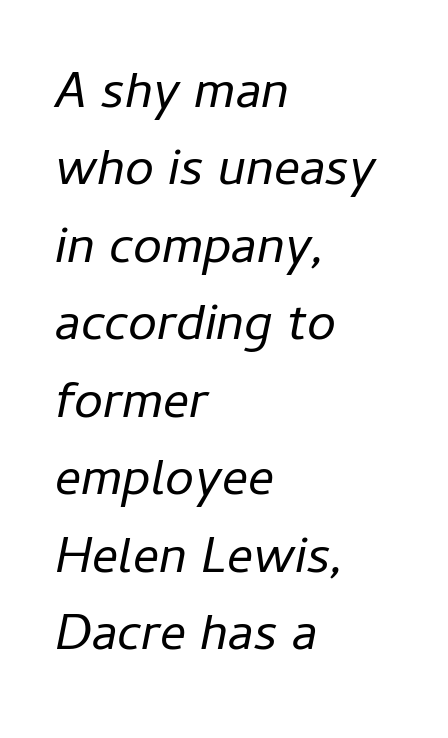
{"italic": "yes", "lean": "right", "slant_degrees": 11, "bold": "no", "weight": "regular", "width": "normal", "stroke_contrast": "low", "x_height": "medium", "monospaced": "no", "underline": "no", "align": "left", "line_spacing": "normal", "line_spacing_ratio": 1.49, "letter_spacing": "normal", "letter_spacing_em": 0.0, "glyph_px": 52}
